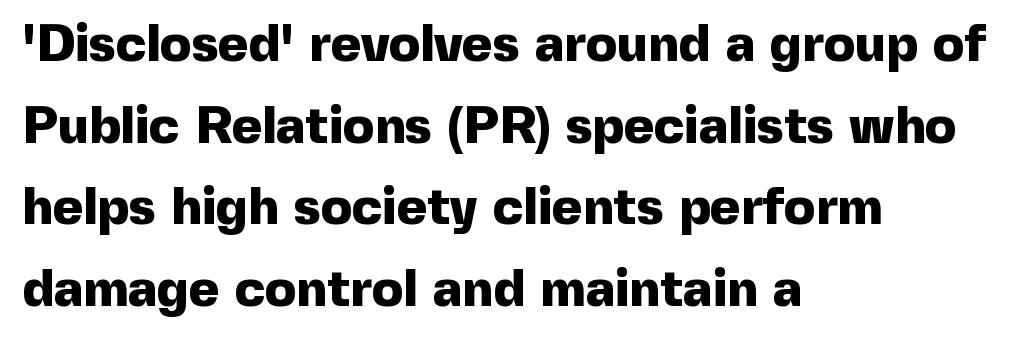
{"serif": "no", "italic": "no", "bold": "yes", "weight": "heavy", "width": "normal", "x_height": "medium", "monospaced": "no", "underline": "no", "align": "left", "line_spacing": "normal", "line_spacing_ratio": 1.57, "letter_spacing": "normal", "letter_spacing_em": 0.0, "glyph_px": 52}
